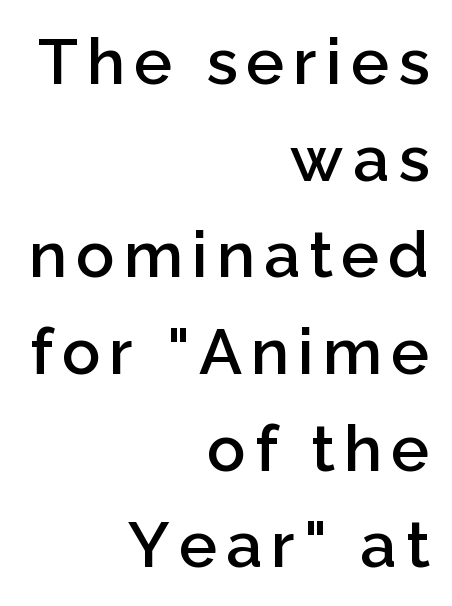
{"serif": "no", "italic": "no", "bold": "semi", "weight": "semibold", "width": "normal", "stroke_contrast": "low", "x_height": "medium", "monospaced": "no", "underline": "no", "align": "right", "line_spacing": "normal", "line_spacing_ratio": 1.51, "glyph_px": 64}
